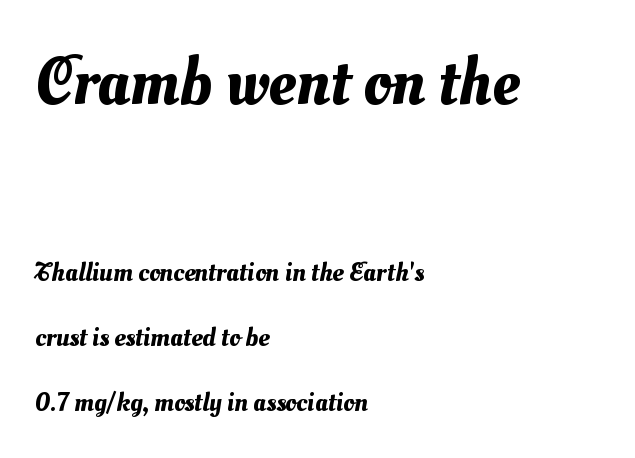
{"width": "normal", "stroke_contrast": "medium", "x_height": "small", "monospaced": "no", "underline": "no", "align": "left", "line_spacing": "loose", "line_spacing_ratio": 2.41, "letter_spacing": "normal", "letter_spacing_em": 0.0, "larger_block": "first", "size_ratio": 2.52, "glyph_px": 68}
